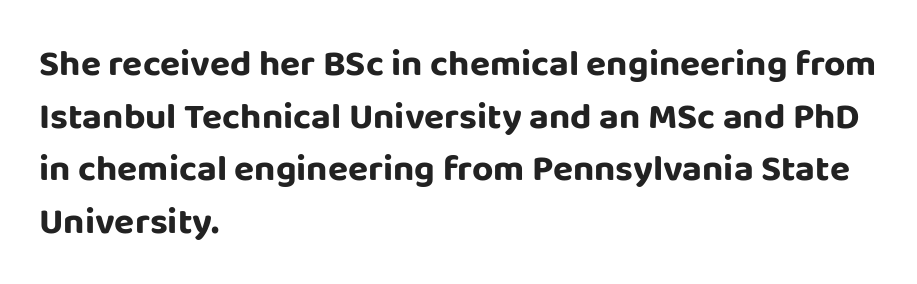
Q: Is the text italic (slanted)? A: No, it is upright.
Q: Is the typeface a serif or a sans-serif typeface? A: Sans-serif.
Q: Is the text underlined? A: No.
Q: How is the paragraph aligned? A: Left-aligned.
Q: Is the spacing between letters normal or unusually wide? A: Normal.
Q: Is the spacing between lines tight, normal or loose? A: Normal.
Q: Width (condensed, normal, or wide)? A: Normal.
Q: Stroke contrast? A: Low.
Q: x-height? A: Large.
Q: Monospaced? A: No.
